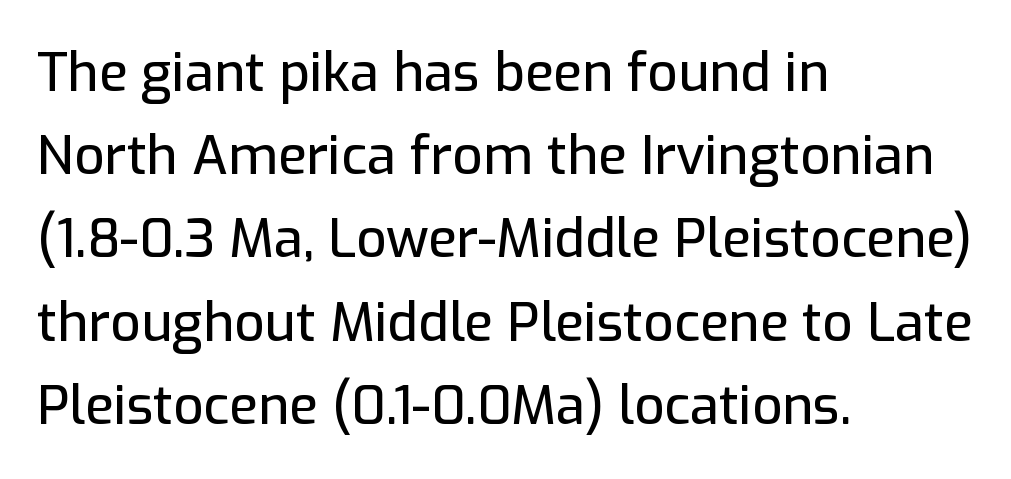
Q: Is the text italic (slanted)? A: No, it is upright.
Q: Is the typeface a serif or a sans-serif typeface? A: Sans-serif.
Q: Is the text underlined? A: No.
Q: How is the paragraph aligned? A: Left-aligned.
Q: Is the spacing between letters normal or unusually wide? A: Normal.
Q: Is the spacing between lines tight, normal or loose? A: Normal.
Q: Width (condensed, normal, or wide)? A: Normal.
Q: Stroke contrast? A: Low.
Q: x-height? A: Medium.
Q: Monospaced? A: No.
